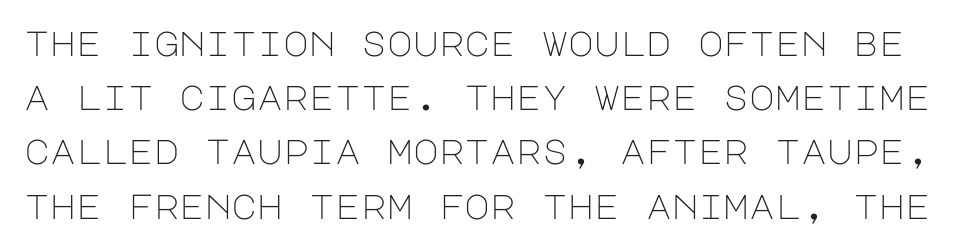
The image shows 35 px light sans-serif type, upright; set normal line spacing (1.55x), normal letter spacing, not underlined; low stroke contrast and a large x-height.
